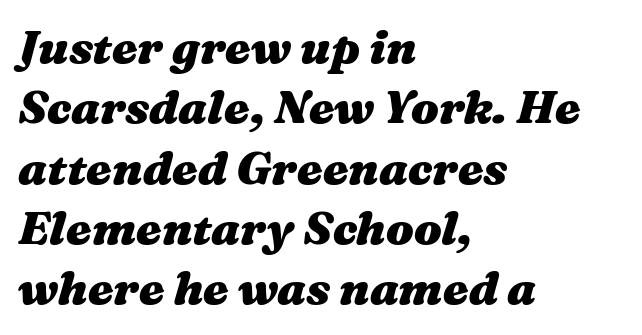
Q: Is the text bold? A: Yes.
Q: Is the text italic (slanted)? A: Yes, it leans right by about 16 degrees.
Q: Is the text underlined? A: No.
Q: How is the paragraph aligned? A: Left-aligned.
Q: Is the spacing between letters normal or unusually wide? A: Normal.
Q: Is the spacing between lines tight, normal or loose? A: Normal.
Q: Width (condensed, normal, or wide)? A: Wide.
Q: Stroke contrast? A: Medium.
Q: x-height? A: Medium.
Q: Monospaced? A: No.
